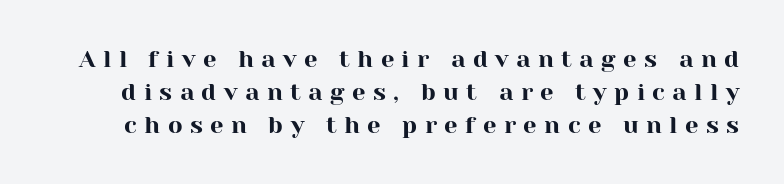
{"italic": "no", "underline": "no", "line_spacing": "normal", "line_spacing_ratio": 1.37, "letter_spacing": "wide", "letter_spacing_em": 0.31, "glyph_px": 24}
